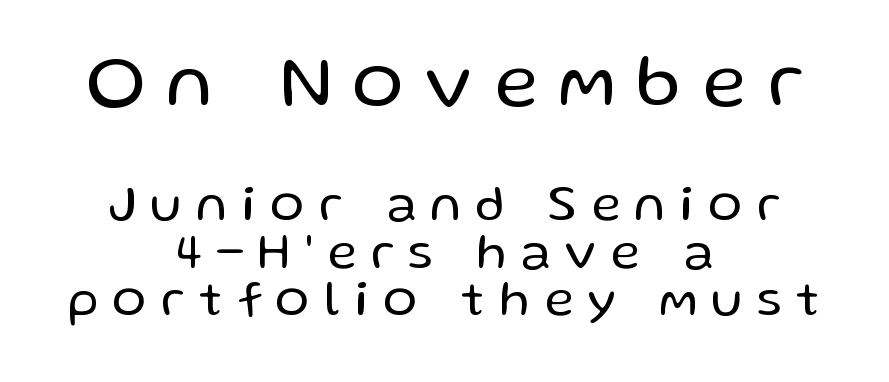
The glyphs are unaccompanied by any horizontal stroke below them. The designer dialed line spacing down below the default. These two chunks differ in scale, with the top chunk taking the larger measure. You can tell from the bare stems that sans-serif type was used. Notice how the passage keeps no hard edge, just a central spine.
